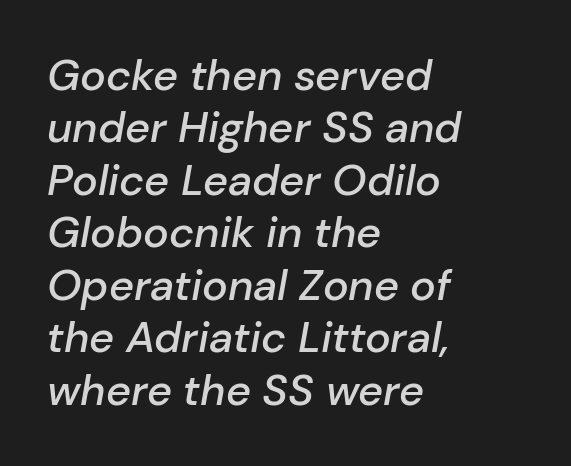
Q: Is the text bold? A: Semi-bold.
Q: Is the text italic (slanted)? A: Yes, it leans right by about 10 degrees.
Q: Is the text underlined? A: No.
Q: How is the paragraph aligned? A: Left-aligned.
Q: Is the spacing between letters normal or unusually wide? A: Normal.
Q: Width (condensed, normal, or wide)? A: Normal.
Q: Stroke contrast? A: Low.
Q: x-height? A: Medium.
Q: Monospaced? A: No.
